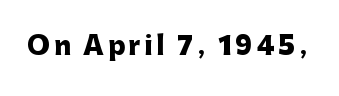
The image shows 25 px bold type, upright; set not underlined.
